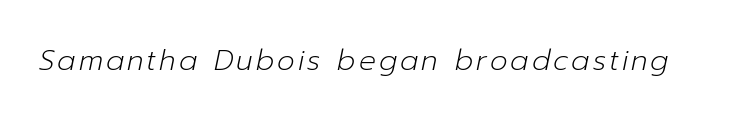
Q: Is the text bold? A: No.
Q: Is the text italic (slanted)? A: Yes, it leans right by about 12 degrees.
Q: Is the text underlined? A: No.
Q: Width (condensed, normal, or wide)? A: Normal.
Q: Stroke contrast? A: Low.
Q: x-height? A: Medium.
Q: Monospaced? A: No.
